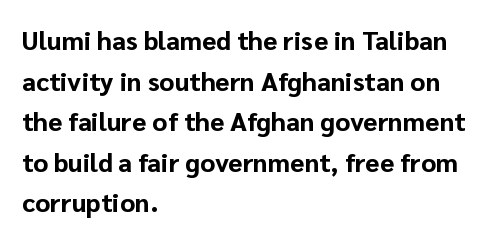
The image shows 26 px bold type, upright; set left-aligned, normal line spacing (1.56x), normal letter spacing, not underlined.
